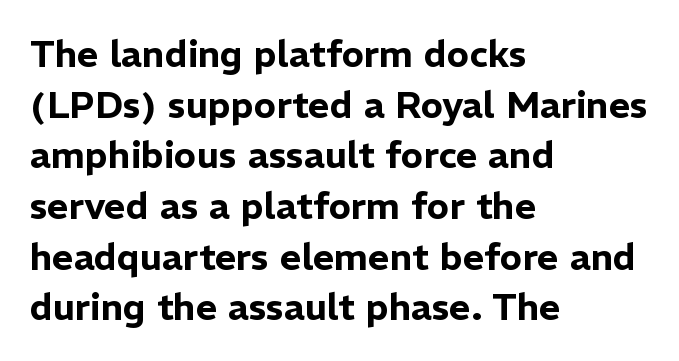
{"serif": "no", "italic": "no", "width": "normal", "stroke_contrast": "low", "x_height": "medium", "monospaced": "no", "underline": "no", "align": "left", "line_spacing": "normal", "line_spacing_ratio": 1.37, "letter_spacing": "normal", "letter_spacing_em": 0.0, "glyph_px": 37}
